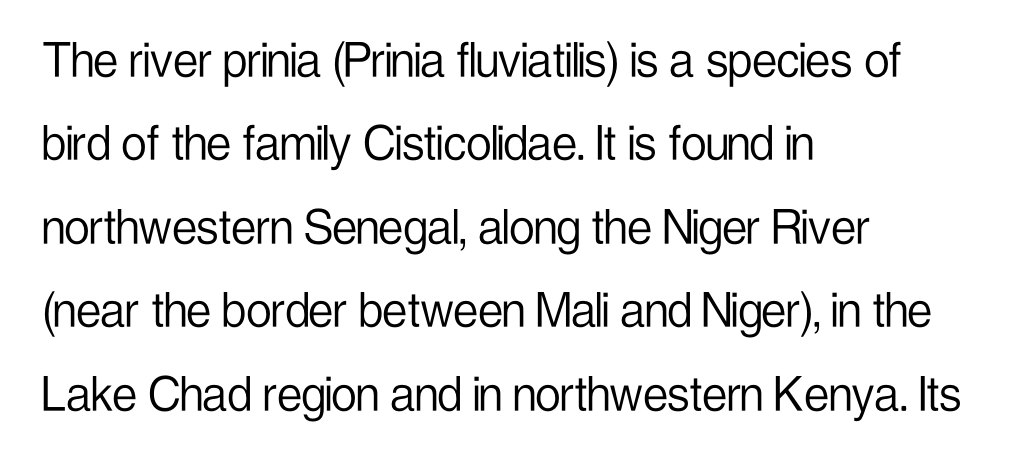
{"serif": "no", "italic": "no", "bold": "no", "weight": "light", "width": "condensed", "stroke_contrast": "low", "x_height": "medium", "monospaced": "no", "underline": "no", "align": "left", "line_spacing": "normal", "line_spacing_ratio": 1.49, "letter_spacing": "normal", "letter_spacing_em": 0.0, "glyph_px": 56}
